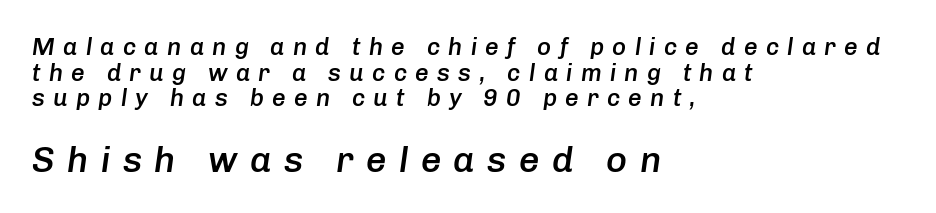
{"italic": "yes", "lean": "right", "slant_degrees": 8, "bold": "semi", "weight": "semibold", "width": "normal", "stroke_contrast": "low", "x_height": "medium", "monospaced": "no", "underline": "no", "align": "left", "line_spacing": "tight", "line_spacing_ratio": 1.07, "letter_spacing": "wide", "letter_spacing_em": 0.34, "larger_block": "second", "size_ratio": 1.5, "glyph_px": 36}
